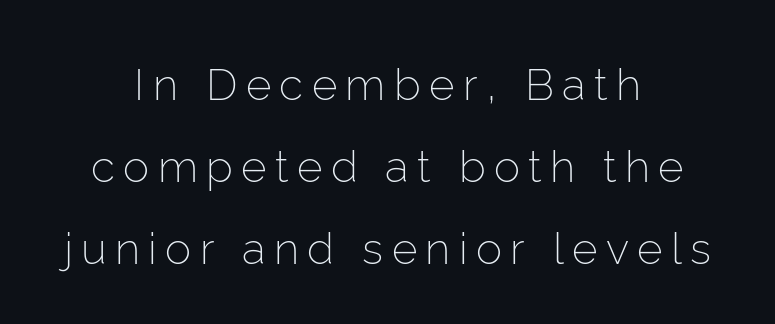
The image shows 44 px light sans-serif type, upright; set centered, line spacing 1.86x, not underlined; low stroke contrast and a medium x-height.
